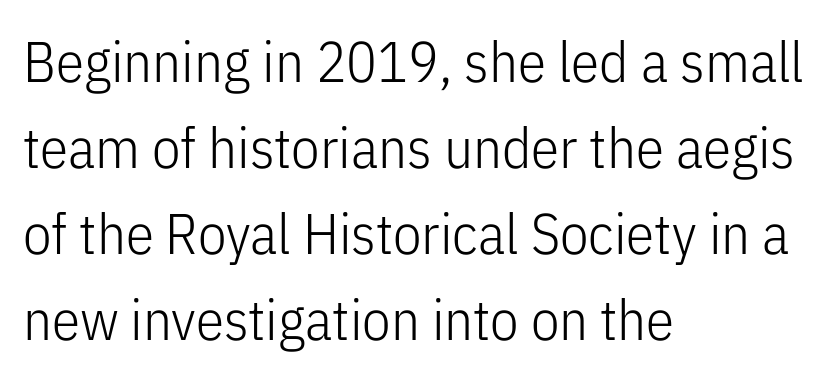
Q: Is the text bold? A: No.
Q: Is the text italic (slanted)? A: No, it is upright.
Q: Is the typeface a serif or a sans-serif typeface? A: Sans-serif.
Q: Is the text underlined? A: No.
Q: How is the paragraph aligned? A: Left-aligned.
Q: Is the spacing between letters normal or unusually wide? A: Normal.
Q: Is the spacing between lines tight, normal or loose? A: Normal.
Q: Width (condensed, normal, or wide)? A: Condensed.
Q: Stroke contrast? A: Low.
Q: x-height? A: Medium.
Q: Monospaced? A: No.
